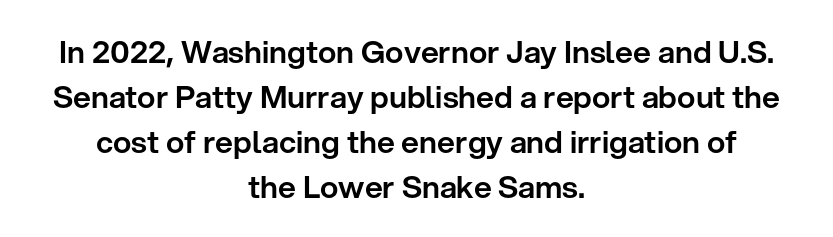
The image shows 31 px sans-serif type, upright; set centered, normal line spacing (1.45x), normal letter spacing, not underlined; low stroke contrast and a medium x-height.
